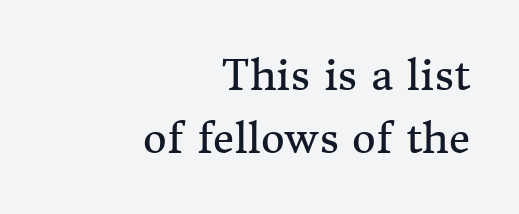
Q: Is the text bold? A: No.
Q: Is the text italic (slanted)? A: No, it is upright.
Q: Is the typeface a serif or a sans-serif typeface? A: Serif.
Q: Is the text underlined? A: No.
Q: How is the paragraph aligned? A: Right-aligned.
Q: Is the spacing between letters normal or unusually wide? A: Normal.
Q: Is the spacing between lines tight, normal or loose? A: Normal.
Q: Width (condensed, normal, or wide)? A: Normal.
Q: Stroke contrast? A: Medium.
Q: x-height? A: Medium.
Q: Monospaced? A: No.
